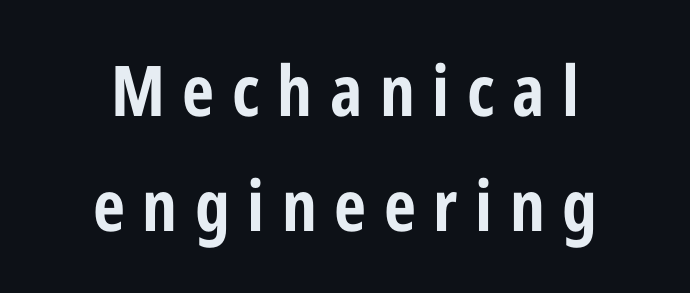
{"serif": "no", "italic": "no", "bold": "yes", "weight": "bold", "width": "condensed", "stroke_contrast": "low", "x_height": "medium", "monospaced": "no", "underline": "no", "align": "center", "line_spacing": "normal", "line_spacing_ratio": 1.64, "letter_spacing": "wide", "letter_spacing_em": 0.25, "glyph_px": 70}
